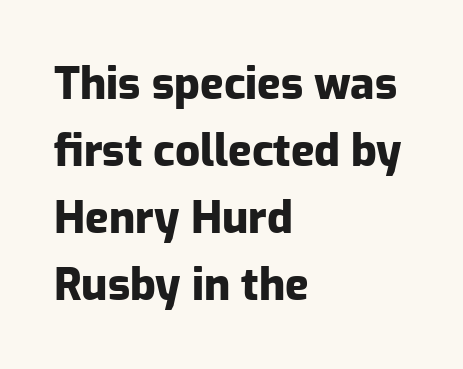
{"serif": "no", "italic": "no", "bold": "yes", "weight": "heavy", "width": "normal", "stroke_contrast": "low", "x_height": "medium", "monospaced": "no", "underline": "no", "align": "left", "line_spacing": "normal", "line_spacing_ratio": 1.52, "letter_spacing": "normal", "letter_spacing_em": 0.0, "glyph_px": 44}
